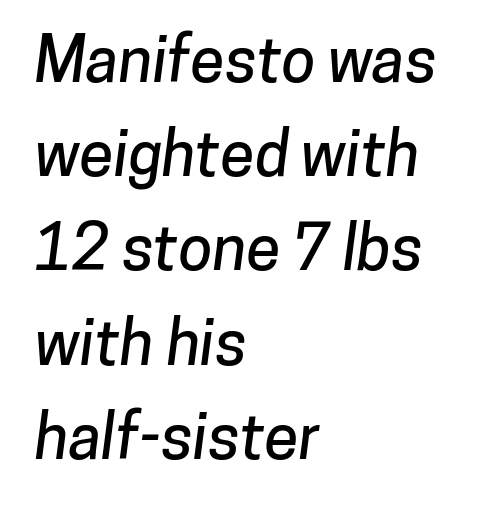
Q: Is the typeface a serif or a sans-serif typeface? A: Sans-serif.
Q: Is the text underlined? A: No.
Q: How is the paragraph aligned? A: Left-aligned.
Q: Is the spacing between letters normal or unusually wide? A: Normal.
Q: Is the spacing between lines tight, normal or loose? A: Normal.
Q: Width (condensed, normal, or wide)? A: Normal.
Q: Stroke contrast? A: Low.
Q: x-height? A: Medium.
Q: Monospaced? A: No.
